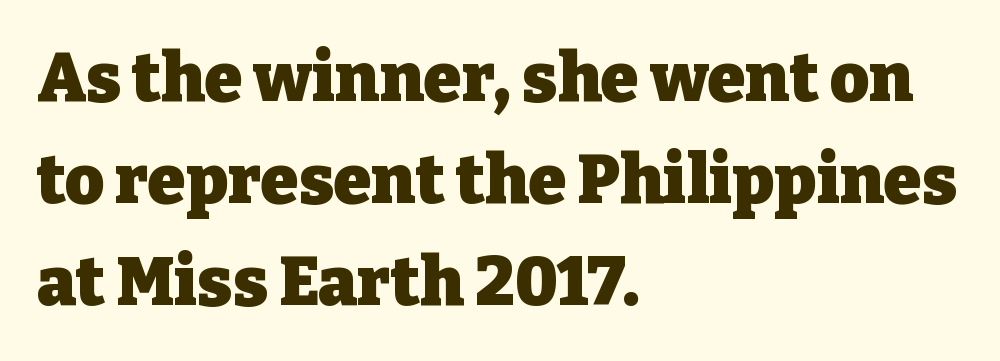
{"serif": "yes", "italic": "no", "bold": "yes", "weight": "heavy", "width": "normal", "stroke_contrast": "low", "x_height": "medium", "monospaced": "no", "underline": "no", "align": "left", "line_spacing": "normal", "line_spacing_ratio": 1.5, "letter_spacing": "normal", "letter_spacing_em": 0.0, "glyph_px": 68}
